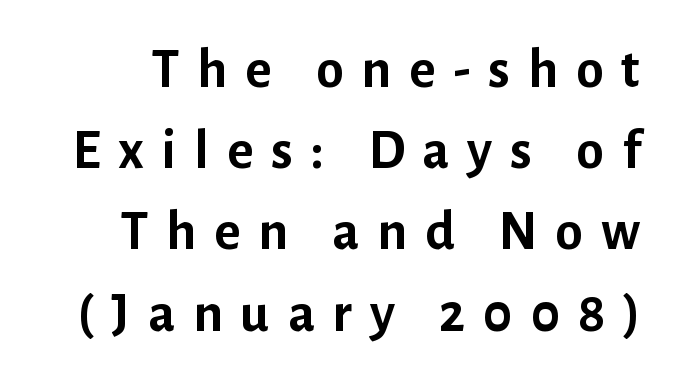
The type is letterspaced generously, with wide tracking. The letters carry no serifs — their stems end cleanly without finishing strokes. The passage shown is not underscored anywhere. These lines are rendered in a variable-pitch font. Style check: upright.
